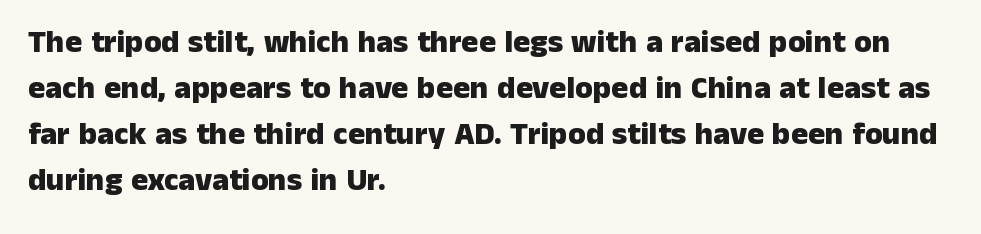
The letters are bold, with thick, heavy strokes. This is the regular roman posture of the typeface. The passage shown stacks its lines at a standard gap. The passage shown is not underscored anywhere. The rag falls on the right side of this text block. The rendering uses natural spacing where letterforms have individual widths.
